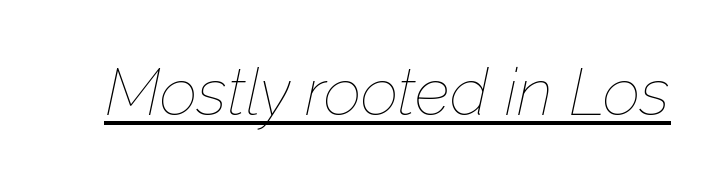
Q: Is the text bold? A: No.
Q: Is the text italic (slanted)? A: Yes, it leans right by about 12 degrees.
Q: Is the text underlined? A: Yes.
Q: Is the spacing between letters normal or unusually wide? A: Normal.
Q: Width (condensed, normal, or wide)? A: Normal.
Q: Stroke contrast? A: Low.
Q: x-height? A: Medium.
Q: Monospaced? A: No.
